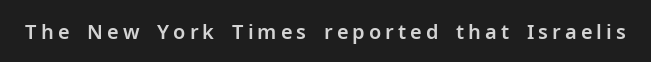
Q: Is the text italic (slanted)? A: No, it is upright.
Q: Is the text underlined? A: No.
Q: Is the spacing between letters normal or unusually wide? A: Unusually wide.
